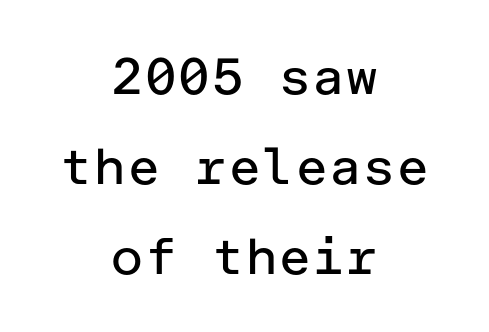
The image shows 51 px regular-weight sans-serif type, upright; set centered, line spacing 1.76x, normal letter spacing, not underlined; low stroke contrast and a medium x-height.
